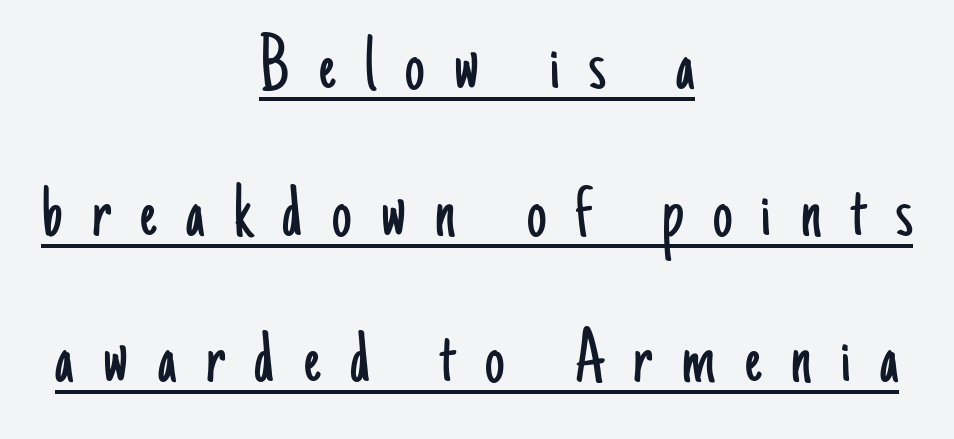
Q: Is the text bold? A: No.
Q: Is the text italic (slanted)? A: No, it is upright.
Q: Is the typeface a serif or a sans-serif typeface? A: Sans-serif.
Q: Is the text underlined? A: Yes.
Q: How is the paragraph aligned? A: Centered.
Q: Is the spacing between letters normal or unusually wide? A: Unusually wide.
Q: Width (condensed, normal, or wide)? A: Condensed.
Q: Stroke contrast? A: Low.
Q: x-height? A: Small.
Q: Monospaced? A: No.
